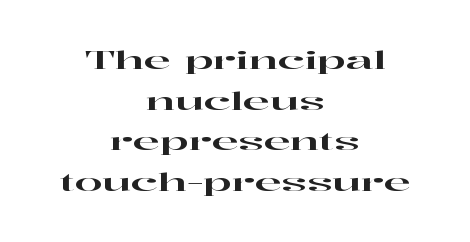
Q: Is the text italic (slanted)? A: No, it is upright.
Q: Is the text underlined? A: No.
Q: How is the paragraph aligned? A: Centered.
Q: Is the spacing between letters normal or unusually wide? A: Normal.
Q: Is the spacing between lines tight, normal or loose? A: Normal.
